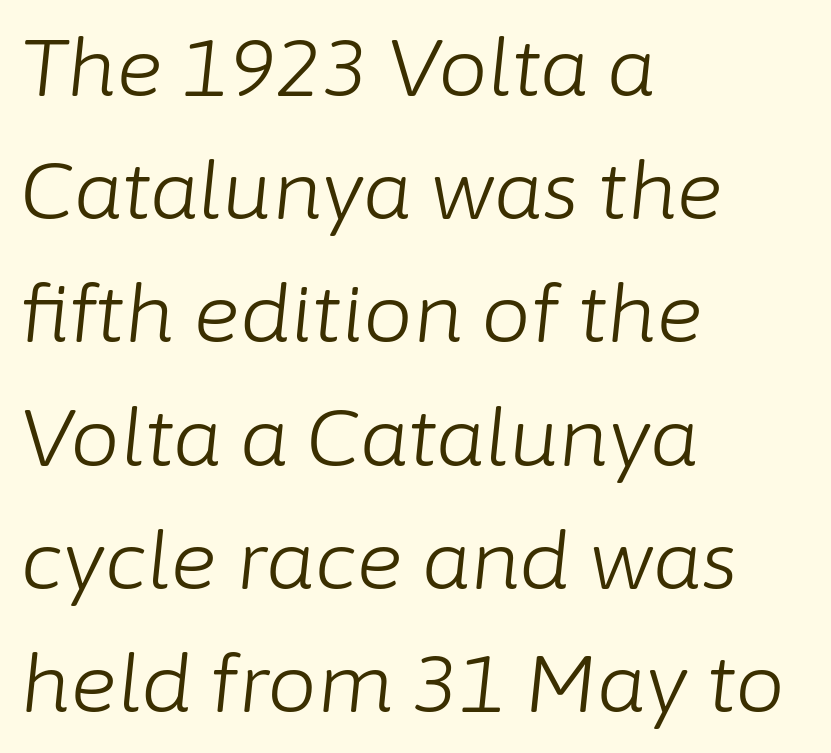
The image shows 79 px light type, italic (leaning right); set left-aligned, normal line spacing (1.56x), normal letter spacing, not underlined; low stroke contrast and a medium x-height.
